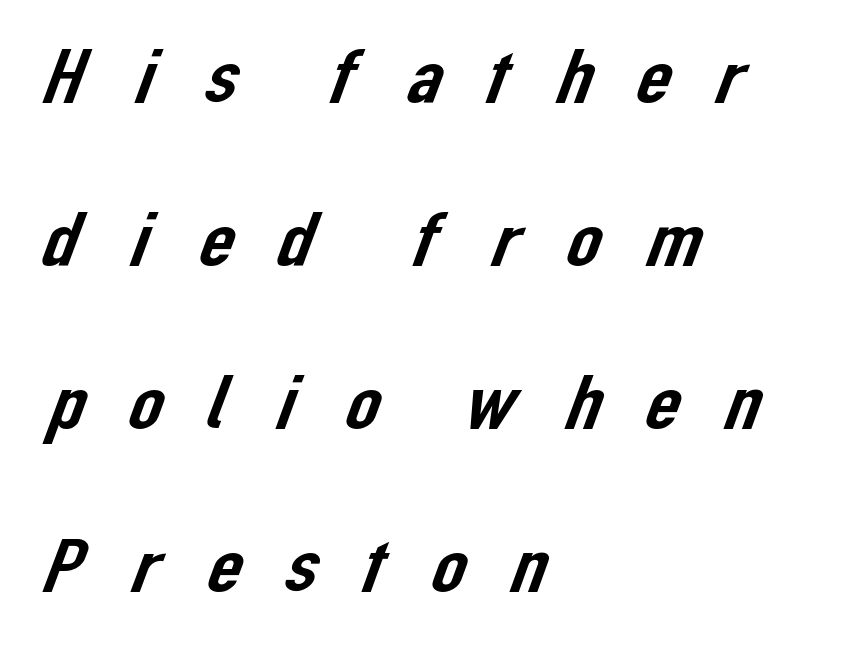
The passage shown has open, widely tracked lettering throughout. Left-aligned paragraph, ragged on the right. Quick note: interline space is abundant. Unmarked baselines from the first word to the last. The letters advance in unequal steps, a hallmark of proportional type.
